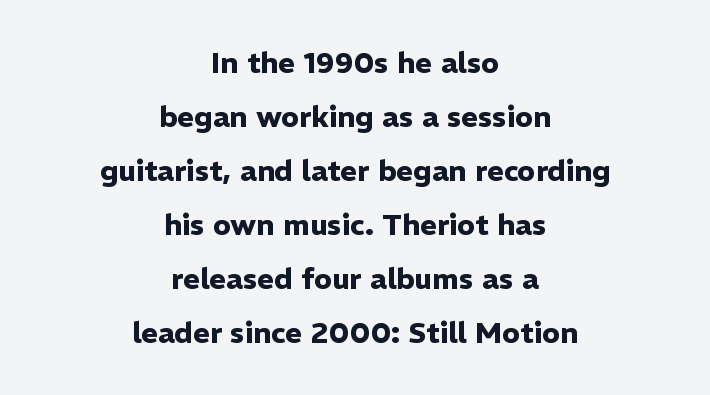
{"serif": "no", "italic": "no", "bold": "yes", "weight": "heavy", "width": "normal", "stroke_contrast": "low", "x_height": "medium", "monospaced": "no", "underline": "no", "align": "center", "line_spacing_ratio": 1.86, "letter_spacing": "normal", "letter_spacing_em": 0.0, "glyph_px": 29}
